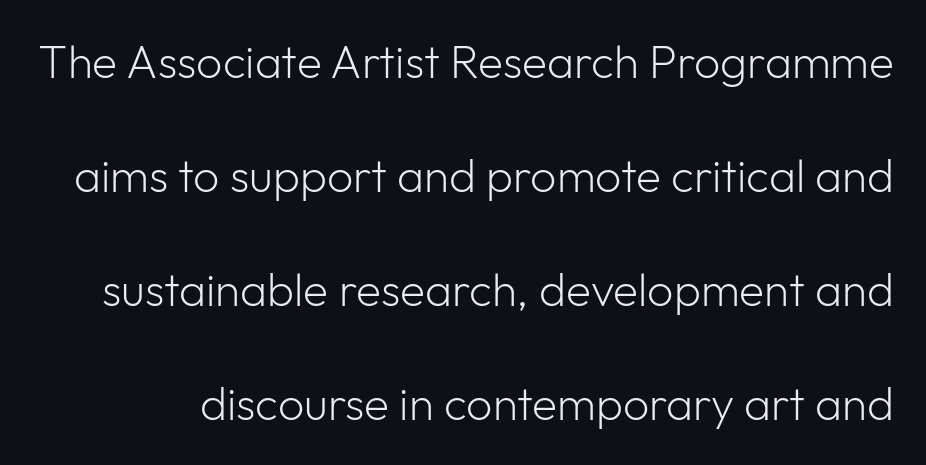
{"serif": "no", "italic": "no", "bold": "no", "weight": "light", "width": "normal", "stroke_contrast": "low", "x_height": "medium", "monospaced": "no", "underline": "no", "line_spacing": "loose", "line_spacing_ratio": 2.48, "letter_spacing": "normal", "letter_spacing_em": 0.0, "glyph_px": 46}
